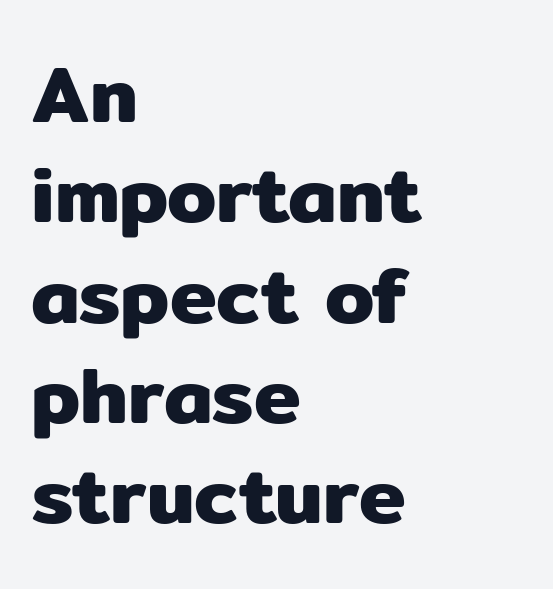
The image shows 79 px sans-serif type, upright; set left-aligned, normal line spacing (1.27x), normal letter spacing, not underlined; low stroke contrast and a medium x-height.
